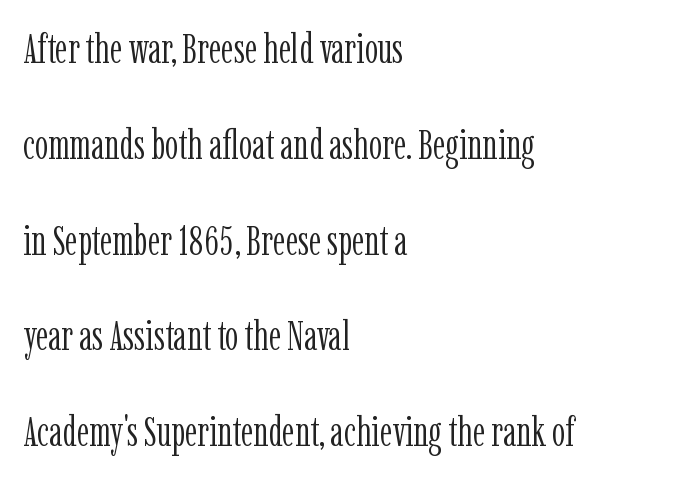
The strip under each line holds only bare page. Varying glyph widths throughout — classic text-font behaviour. Honestly, the rows look like they've been pulled way apart. Which margin do the lines hug? The left one — the right edge is uneven. A light-to-regular cut is what we see here. Nobody touched the tracking dial on this one.
